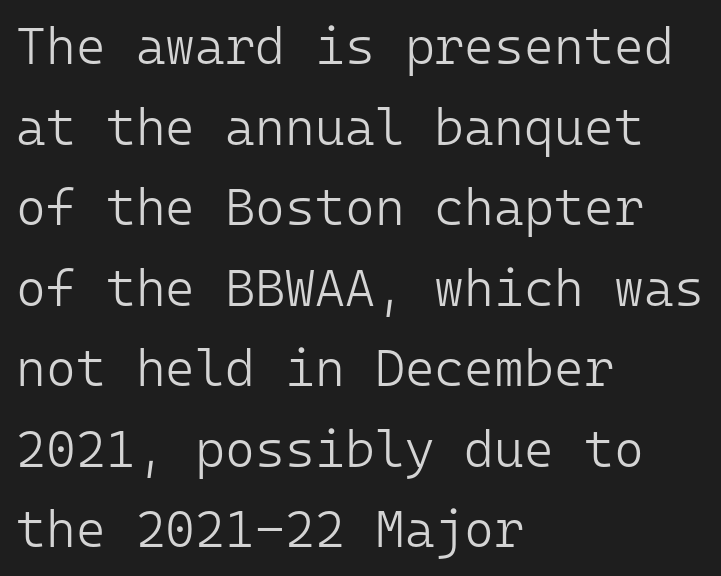
The block of text has a typical density, with ordinary space between rows. The font sits on the lighter half of the weight spectrum, regular included. The passage shown is typeset with a sans-serif family. The strip under each line holds only bare page. The letters stand upright; this is a roman face. The typesetter chose a ragged-right arrangement here.
